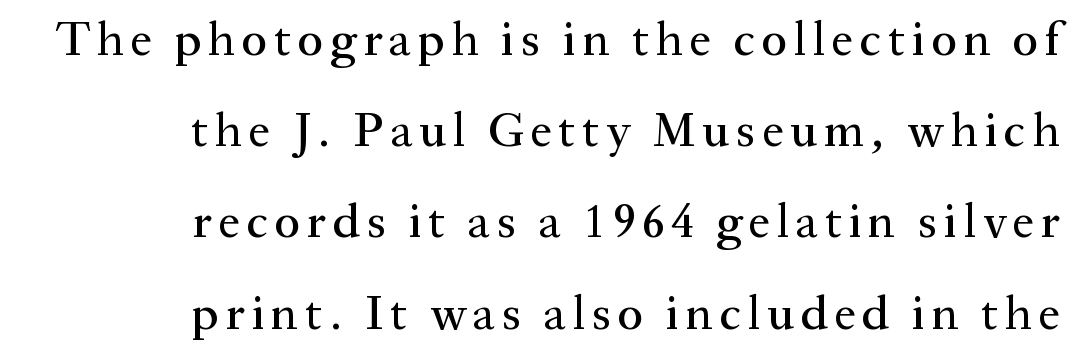
All the whitespace from short lines collects on the left. In terms of letterform style, serifs are clearly present. The passage shown is typed in a proportional face where columns would drift. Nope, not italic — everything's standing straight. Glance below the letters and you will spot only blank space.
